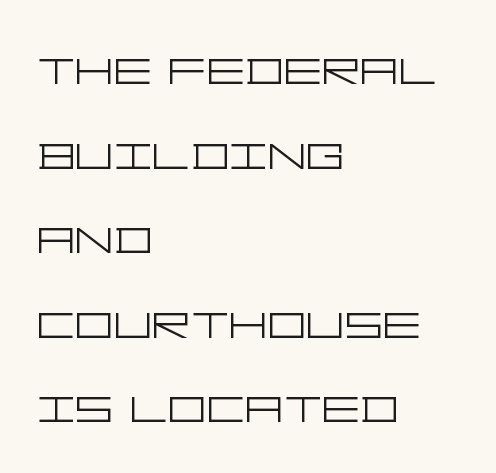
Q: Is the text bold? A: No.
Q: Is the text italic (slanted)? A: No, it is upright.
Q: Is the typeface a serif or a sans-serif typeface? A: Sans-serif.
Q: Is the text underlined? A: No.
Q: How is the paragraph aligned? A: Left-aligned.
Q: Is the spacing between letters normal or unusually wide? A: Normal.
Q: Is the spacing between lines tight, normal or loose? A: Normal.
Q: Width (condensed, normal, or wide)? A: Wide.
Q: Stroke contrast? A: Low.
Q: x-height? A: Large.
